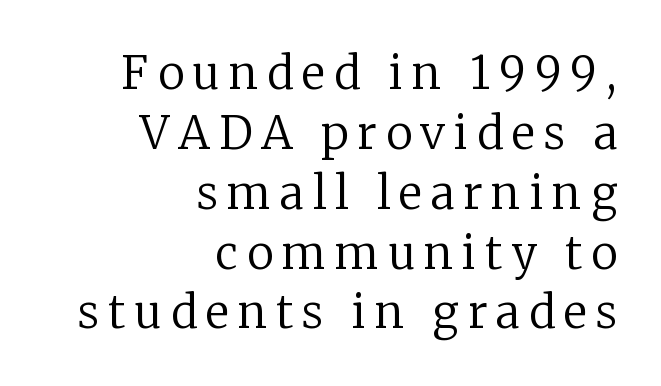
Does the leading feel generous? No, just average. Clear beneath every line of the passage. You can tell it's not italic because the verticals are truly vertical. These lines are rendered in a variable-pitch font. These lines have a slow, spaced-out rhythm from letter to letter. A light-to-regular cut is what we see here.
